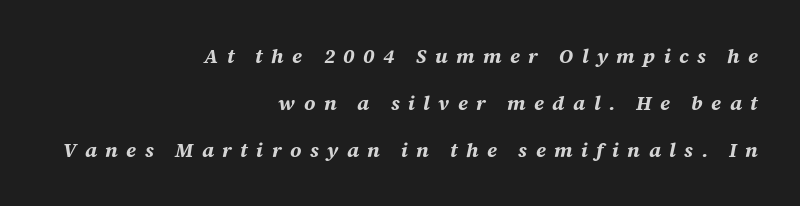
{"italic": "yes", "lean": "right", "slant_degrees": 12, "bold": "yes", "underline": "no", "align": "right", "line_spacing": "loose", "line_spacing_ratio": 2.35, "letter_spacing": "wide", "letter_spacing_em": 0.42, "glyph_px": 20}
